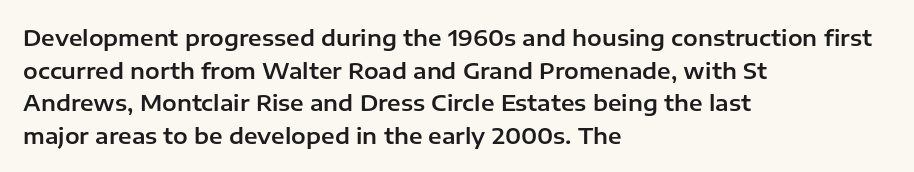
The image shows 22 px text type, upright; set left-aligned, normal line spacing (1.48x), normal letter spacing, not underlined.
